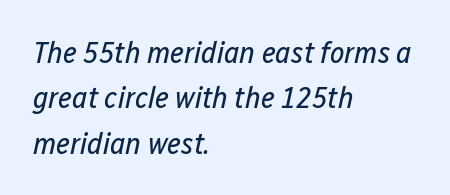
The image shows 31 px regular-weight, condensed type, italic (leaning right); set left-aligned, normal line spacing (1.46x), normal letter spacing, not underlined; low stroke contrast and a medium x-height.
